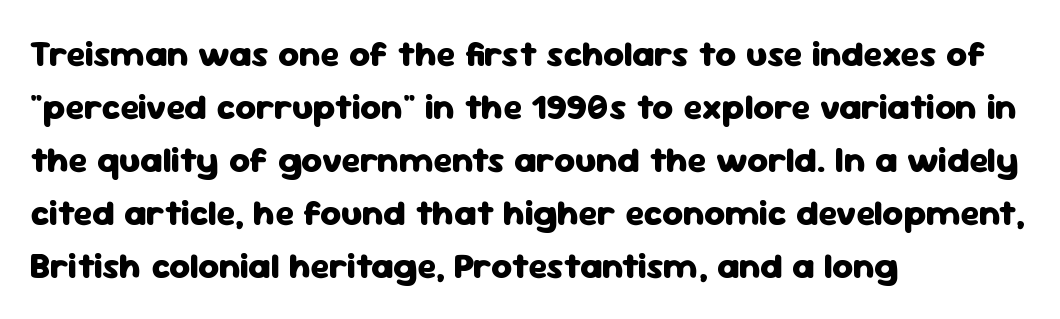
Q: Is the text bold? A: Yes.
Q: Is the text italic (slanted)? A: No, it is upright.
Q: Is the typeface a serif or a sans-serif typeface? A: Sans-serif.
Q: Is the text underlined? A: No.
Q: How is the paragraph aligned? A: Left-aligned.
Q: Is the spacing between letters normal or unusually wide? A: Normal.
Q: Is the spacing between lines tight, normal or loose? A: Normal.
Q: Width (condensed, normal, or wide)? A: Normal.
Q: Stroke contrast? A: Low.
Q: x-height? A: Medium.
Q: Monospaced? A: No.
